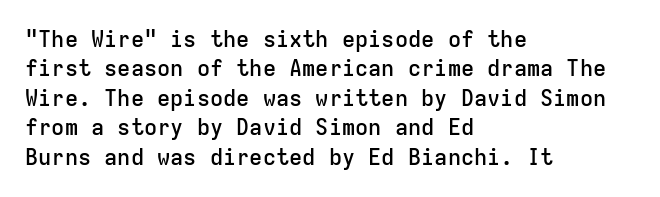
Notice how the passage keeps a crisp vertical edge on the left only. It's the straight-up-and-down kind of type. The zone under the glyphs is completely vacant. This is moderately heavy type, rendered in semibold. Compared with typical paragraphs, the rows here are spaced about the same.
